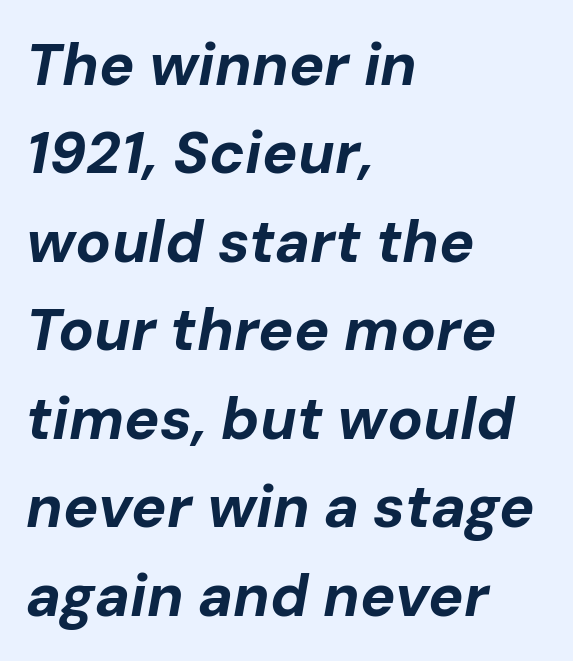
The image shows 59 px bold type, italic (leaning right); set left-aligned, normal line spacing (1.5x), normal letter spacing, not underlined; low stroke contrast and a medium x-height.
